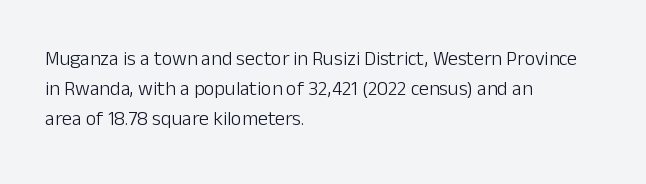
{"italic": "no", "bold": "no", "underline": "no", "align": "left", "line_spacing": "normal", "line_spacing_ratio": 1.5, "letter_spacing": "normal", "letter_spacing_em": 0.0, "glyph_px": 20}
